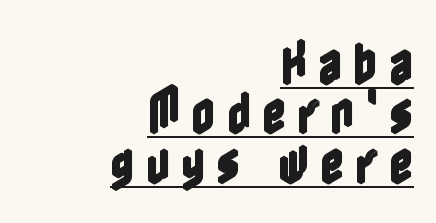
{"italic": "no", "width": "condensed", "x_height": "medium", "underline": "yes", "align": "right", "line_spacing": "tight", "line_spacing_ratio": 1.05, "letter_spacing": "wide", "letter_spacing_em": 0.23, "glyph_px": 47}
